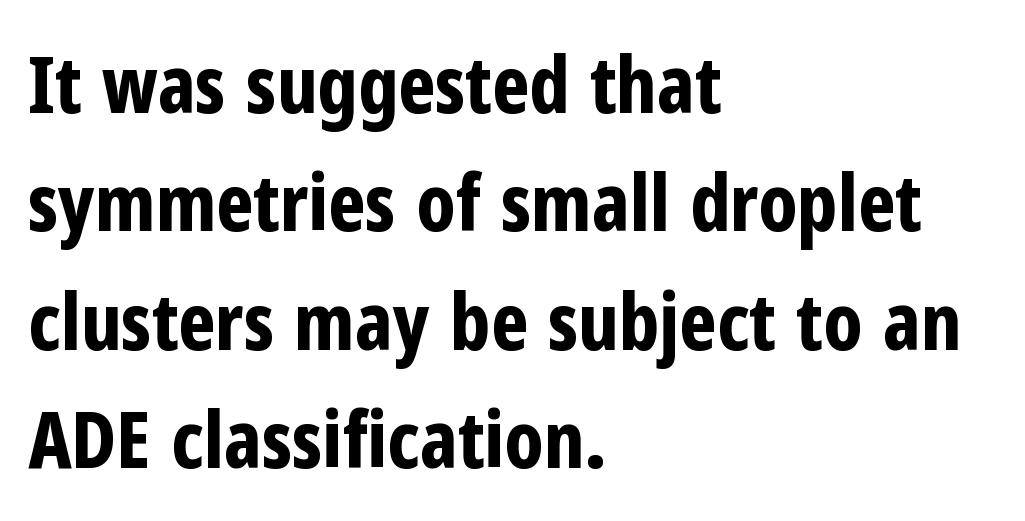
The image shows 79 px bold, condensed sans-serif type, upright; set left-aligned, normal line spacing (1.5x), normal letter spacing, not underlined; low stroke contrast and a medium x-height.
